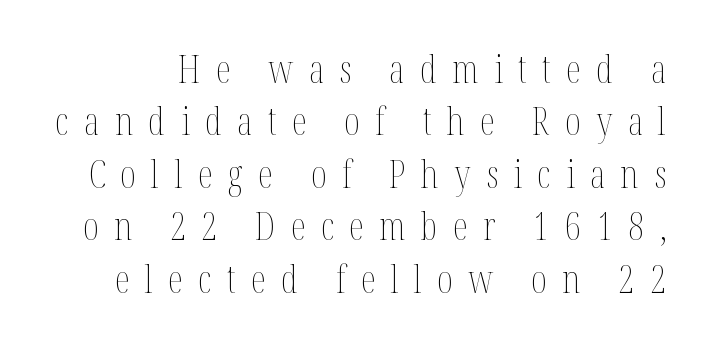
The image shows 38 px thin, condensed type, upright; set normal line spacing (1.38x), unusually wide letter spacing (+0.41 em), not underlined; medium stroke contrast and a medium x-height.
